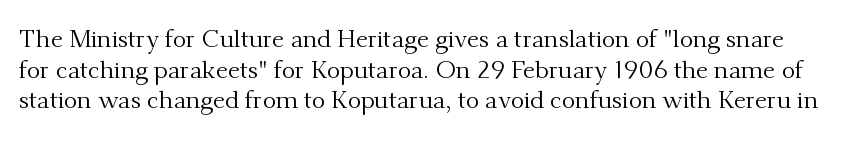
{"italic": "no", "bold": "no", "underline": "no", "line_spacing_ratio": 1.23, "letter_spacing": "normal", "letter_spacing_em": 0.0, "glyph_px": 25}
